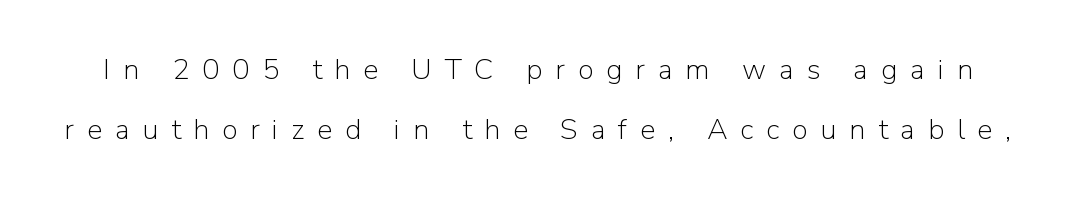
Q: Is the text bold? A: No.
Q: Is the text italic (slanted)? A: No, it is upright.
Q: Is the typeface a serif or a sans-serif typeface? A: Sans-serif.
Q: Is the text underlined? A: No.
Q: Is the spacing between letters normal or unusually wide? A: Unusually wide.
Q: Is the spacing between lines tight, normal or loose? A: Loose.
Q: Width (condensed, normal, or wide)? A: Normal.
Q: Stroke contrast? A: Low.
Q: x-height? A: Medium.
Q: Monospaced? A: No.
